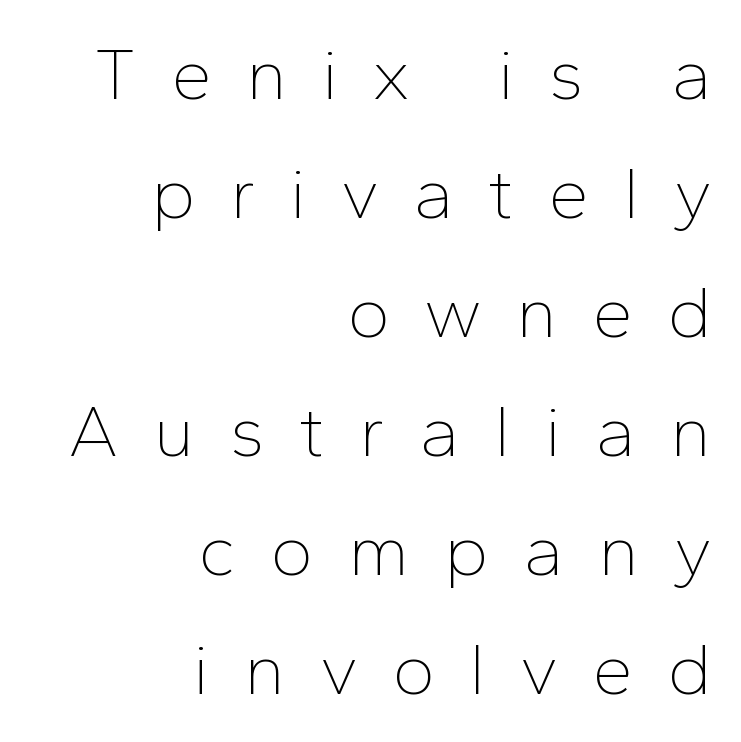
Horizontally, the lines are justified to the trailing edge only. Stroke terminals: plain, sans-serif. Stroke thickness stays within the range of a standard reading face or lighter. The horizontal fit of the characters is loose and conspicuously gappy.
